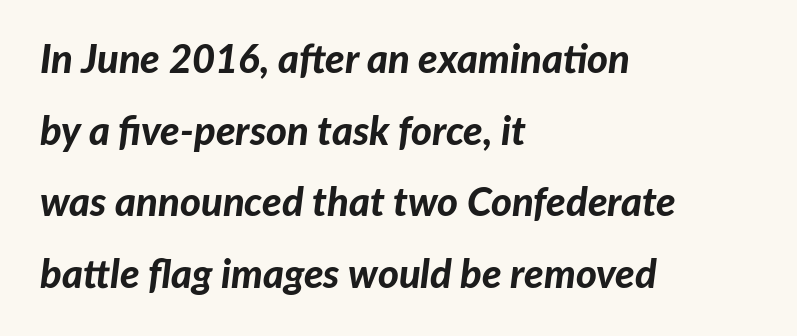
The image shows 40 px bold type, italic (leaning right); set left-aligned, line spacing 1.79x, normal letter spacing, not underlined; low stroke contrast and a medium x-height.
